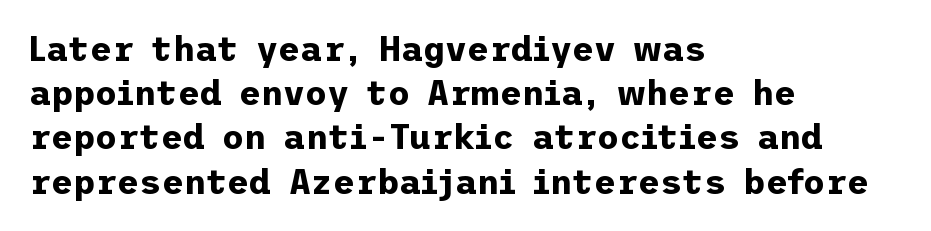
{"serif": "no", "italic": "no", "bold": "yes", "weight": "bold", "width": "normal", "stroke_contrast": "low", "x_height": "medium", "underline": "no", "align": "left", "line_spacing": "normal", "line_spacing_ratio": 1.3, "letter_spacing": "normal", "letter_spacing_em": 0.0, "glyph_px": 34}
